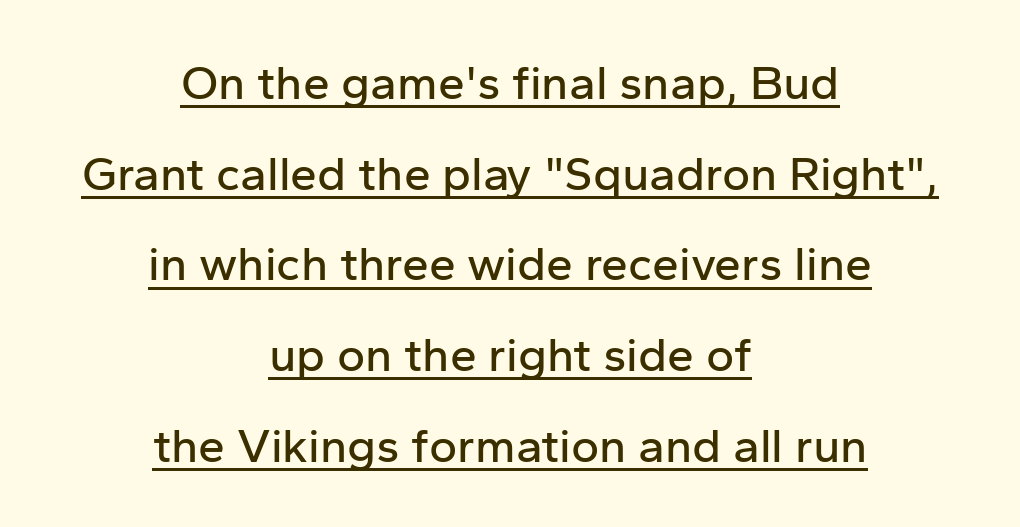
Casual observation: everything's sitting right in the middle. These lines are composed in type without serifs. This is the regular roman posture of the typeface. A continuous stroke trails under the words, as in a hyperlink.
